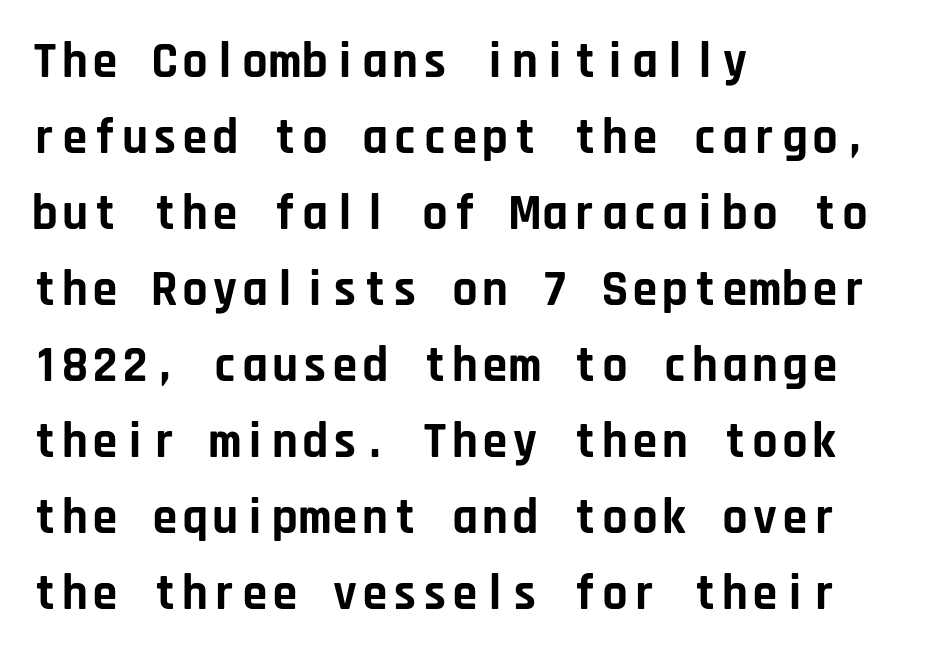
Q: Is the text bold? A: Yes.
Q: Is the text italic (slanted)? A: No, it is upright.
Q: Is the typeface a serif or a sans-serif typeface? A: Sans-serif.
Q: Is the text underlined? A: No.
Q: How is the paragraph aligned? A: Left-aligned.
Q: Is the spacing between letters normal or unusually wide? A: Normal.
Q: Is the spacing between lines tight, normal or loose? A: Normal.
Q: Width (condensed, normal, or wide)? A: Normal.
Q: Stroke contrast? A: Low.
Q: x-height? A: Large.
Q: Monospaced? A: Yes.
